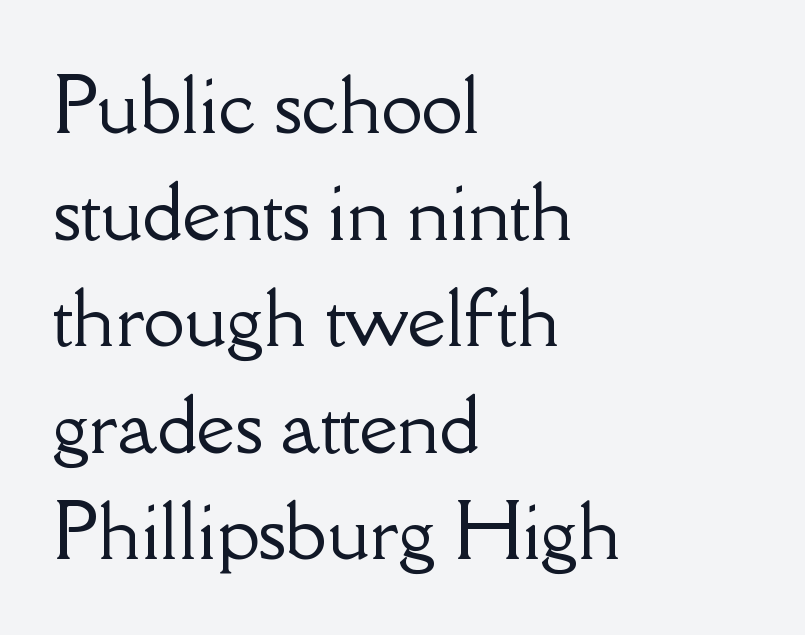
{"serif": "yes", "italic": "no", "width": "normal", "stroke_contrast": "low", "x_height": "small", "monospaced": "no", "underline": "no", "align": "left", "line_spacing": "normal", "line_spacing_ratio": 1.44, "letter_spacing": "normal", "letter_spacing_em": 0.0, "glyph_px": 74}
